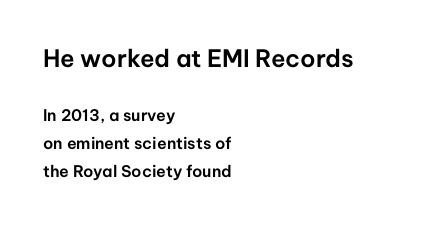
Q: Is the text italic (slanted)? A: No, it is upright.
Q: Is the text underlined? A: No.
Q: How is the paragraph aligned? A: Left-aligned.
Q: Is the spacing between letters normal or unusually wide? A: Normal.
Q: Which block of text is set in a larger size, the first (top) or the second (bottom)? A: The first (top) one.
